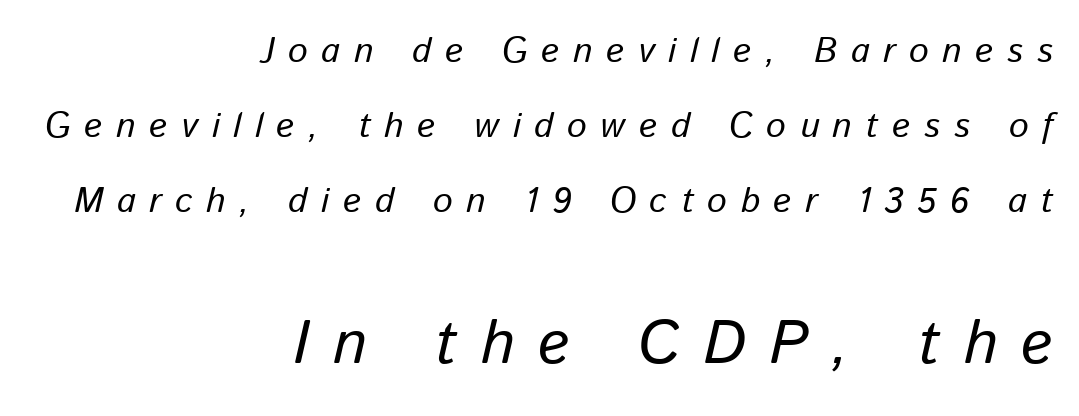
Q: Is the text italic (slanted)? A: Yes, it leans right by about 13 degrees.
Q: Is the text underlined? A: No.
Q: How is the paragraph aligned? A: Right-aligned.
Q: Is the spacing between letters normal or unusually wide? A: Unusually wide.
Q: Is the spacing between lines tight, normal or loose? A: Loose.
Q: Which block of text is set in a larger size, the first (top) or the second (bottom)? A: The second (bottom) one.
Q: Width (condensed, normal, or wide)? A: Normal.
Q: Stroke contrast? A: Low.
Q: x-height? A: Medium.
Q: Monospaced? A: No.
